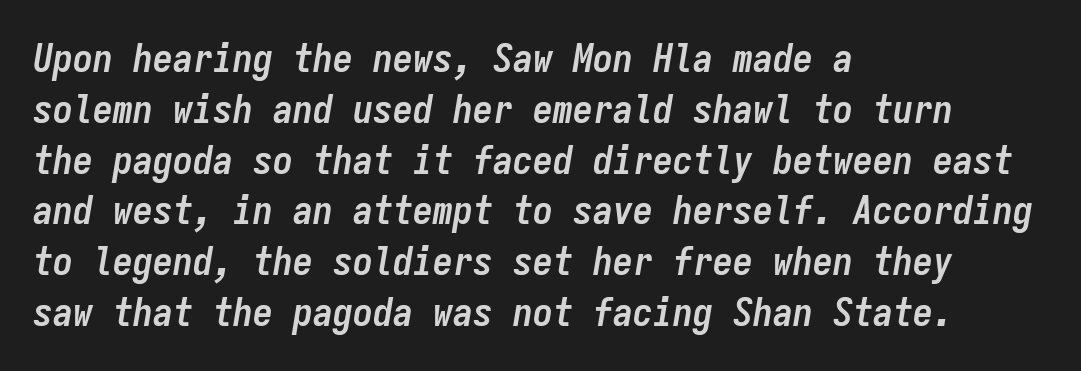
{"italic": "yes", "lean": "right", "slant_degrees": 9, "bold": "yes", "weight": "semibold", "width": "condensed", "stroke_contrast": "low", "x_height": "medium", "monospaced": "yes", "underline": "no", "align": "left", "line_spacing": "normal", "line_spacing_ratio": 1.27, "letter_spacing": "normal", "letter_spacing_em": 0.0, "glyph_px": 40}
